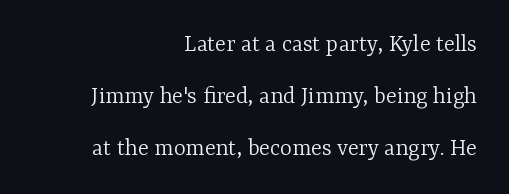
{"italic": "no", "bold": "no", "underline": "no", "align": "right", "line_spacing": "loose", "line_spacing_ratio": 2.08, "letter_spacing": "normal", "letter_spacing_em": 0.0, "glyph_px": 25}
